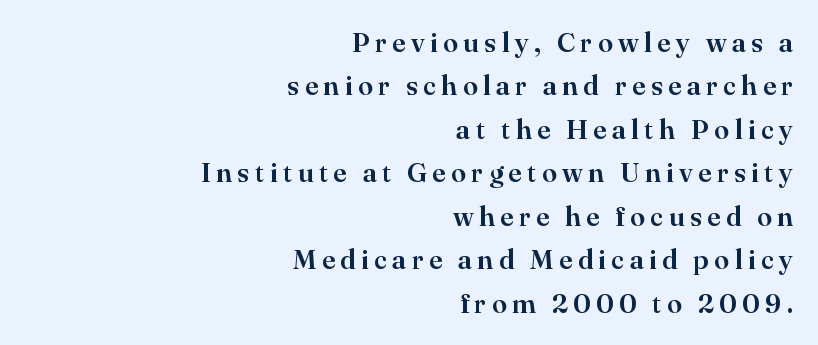
The image shows 27 px text type, upright; set right-aligned, normal line spacing (1.61x), unusually wide letter spacing (+0.2 em), not underlined.
